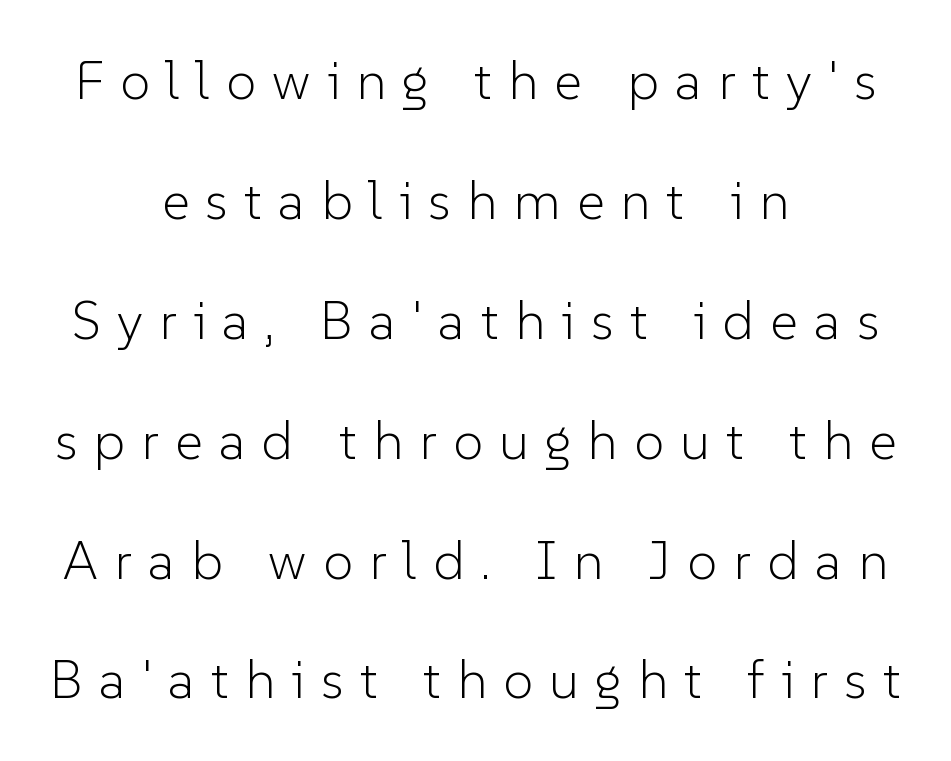
This sample has the flowing, uneven cadence of proportional lettering. In terms of letterspacing, this is a distinctly airy, spread setting. Horizontally, the lines are justified to the midpoint only. The type sits square on the baseline with zero lean. Check under the words: just untouched page. This reads as an unemphasized weight, regular at the heaviest.
